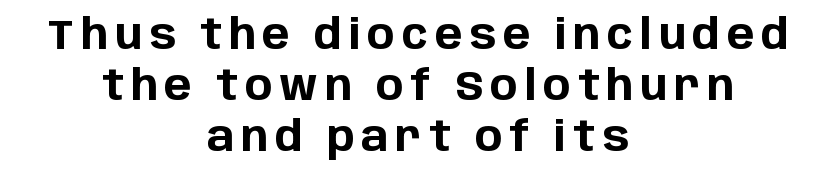
Q: Is the text bold? A: Yes.
Q: Is the text italic (slanted)? A: No, it is upright.
Q: Is the typeface a serif or a sans-serif typeface? A: Sans-serif.
Q: Is the text underlined? A: No.
Q: How is the paragraph aligned? A: Centered.
Q: Width (condensed, normal, or wide)? A: Normal.
Q: Stroke contrast? A: Low.
Q: x-height? A: Large.
Q: Monospaced? A: No.
